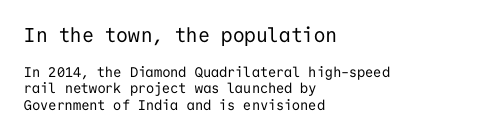
The image shows 20 px text type, upright; set left-aligned, line spacing 1.18x, normal letter spacing, not underlined; the first (top) block is 1.43x larger.
